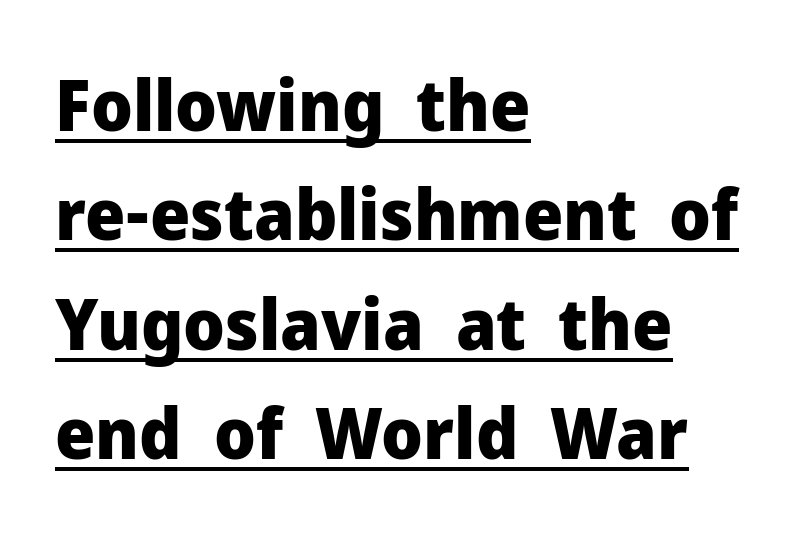
Q: Is the text bold? A: Yes.
Q: Is the text italic (slanted)? A: No, it is upright.
Q: Is the typeface a serif or a sans-serif typeface? A: Sans-serif.
Q: Is the text underlined? A: Yes.
Q: How is the paragraph aligned? A: Left-aligned.
Q: Is the spacing between letters normal or unusually wide? A: Normal.
Q: Is the spacing between lines tight, normal or loose? A: Normal.
Q: Width (condensed, normal, or wide)? A: Normal.
Q: Stroke contrast? A: Low.
Q: x-height? A: Medium.
Q: Monospaced? A: No.
